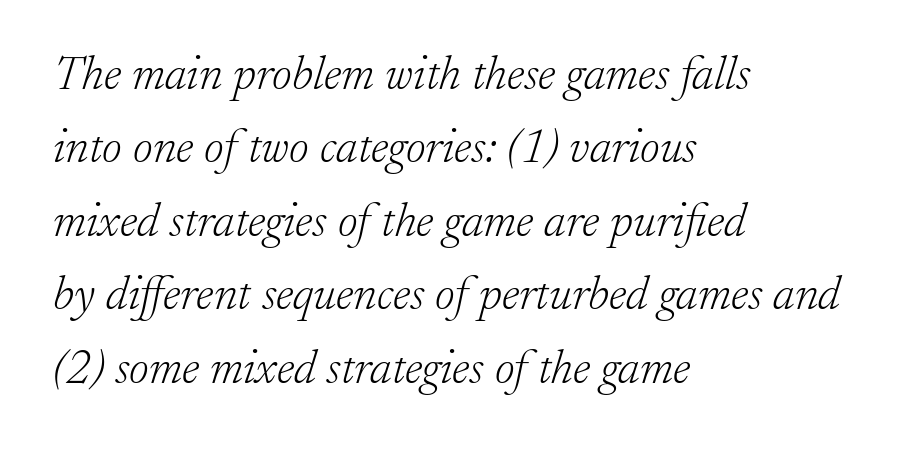
Think standard paragraph weight, or any step lighter than that. Every row of glyphs begins at an identical x-position on the left. Look at the bottom of the vertical strokes: they flare into serifs here. The letters advance in unequal steps, a hallmark of proportional type. Decoration check: the copy has no underline. This is oblique type, the kind used for emphasis or titles.
